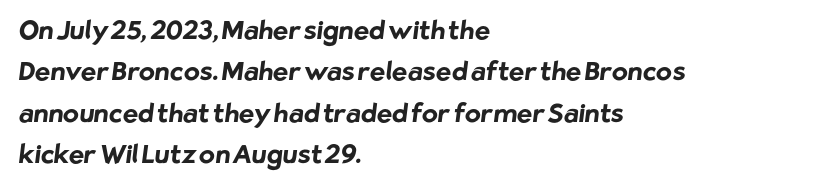
The image shows 26 px bold type; set left-aligned, normal line spacing (1.59x), normal letter spacing, not underlined.
